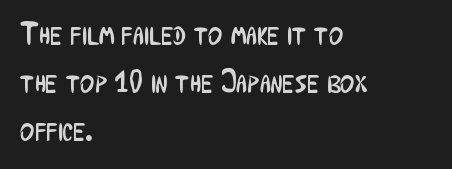
Q: Is the text bold? A: No.
Q: Is the text italic (slanted)? A: No, it is upright.
Q: Is the typeface a serif or a sans-serif typeface? A: Sans-serif.
Q: Is the text underlined? A: No.
Q: How is the paragraph aligned? A: Left-aligned.
Q: Is the spacing between letters normal or unusually wide? A: Normal.
Q: Is the spacing between lines tight, normal or loose? A: Normal.
Q: Width (condensed, normal, or wide)? A: Condensed.
Q: Stroke contrast? A: Low.
Q: x-height? A: Medium.
Q: Monospaced? A: No.
